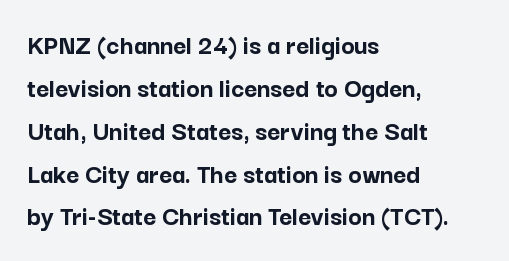
The font's upright variant was chosen for this text. Letters rest on an invisible, unmarked baseline. Each letter's strokes conclude bluntly, with no projecting serifs. Compared with typical body copy, the letter spacing here is the same. Set as a true bold cut, around the 700 mark. Do the characters align in a grid? No, the font is proportional.
